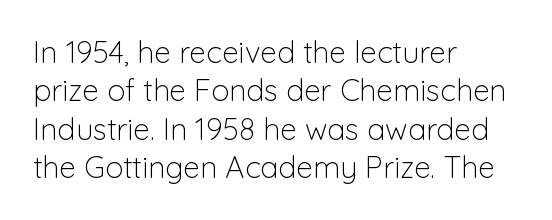
The image shows 30 px light sans-serif type, upright; set left-aligned, normal line spacing (1.28x), normal letter spacing, not underlined; low stroke contrast and a medium x-height.
